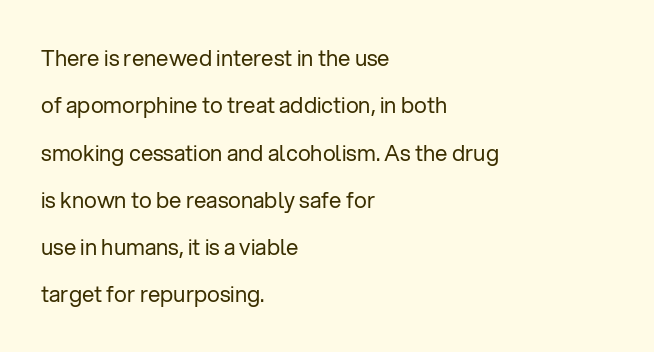
You could call the tracking neutral — neither tight nor loose. Airy leading. The text block is weighted toward the left margin, trailing off unevenly rightward. You can tell it's not italic because the verticals are truly vertical. Rule under the text: the space is simply empty.
